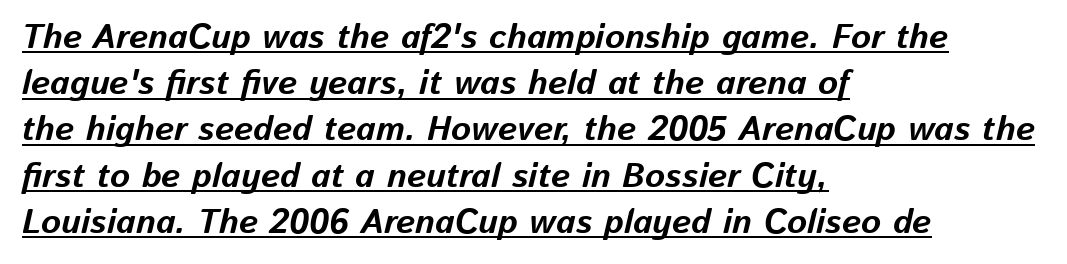
The rendered words wear a rule along their underside. Compared with a centered layout, this one pins lines to the left instead. Does the lettering tilt? It does — this is italic. Its strokes are broad and dark, the hallmark of bold type. Spacing between characters is what you'd get straight out of the box.
